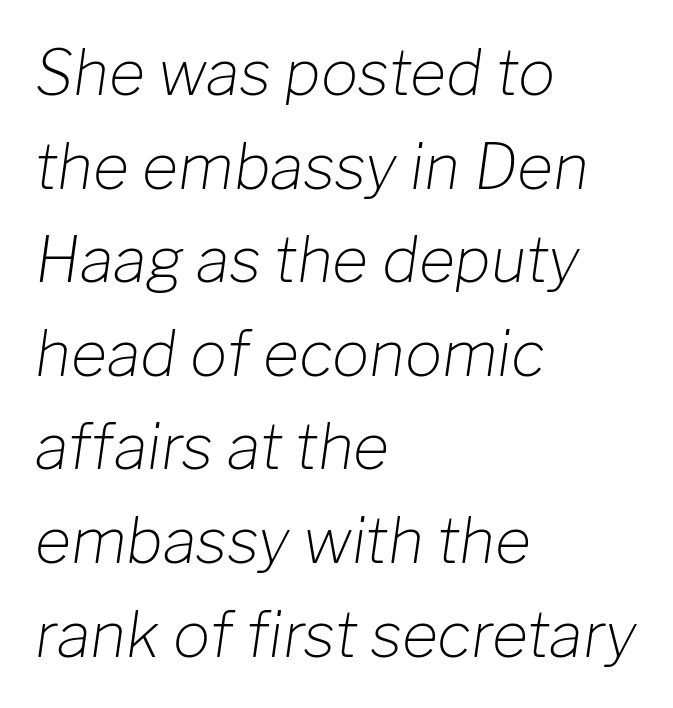
{"italic": "yes", "lean": "right", "slant_degrees": 8, "bold": "no", "weight": "light", "width": "normal", "stroke_contrast": "low", "x_height": "medium", "monospaced": "no", "underline": "no", "align": "left", "line_spacing": "normal", "line_spacing_ratio": 1.51, "letter_spacing": "normal", "letter_spacing_em": 0.0, "glyph_px": 62}
